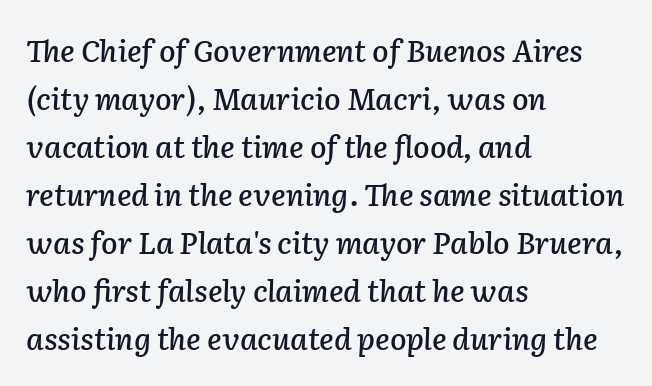
The image shows 30 px text type, italic (leaning right); set left-aligned, normal line spacing (1.6x), normal letter spacing, not underlined; low stroke contrast and a medium x-height.
